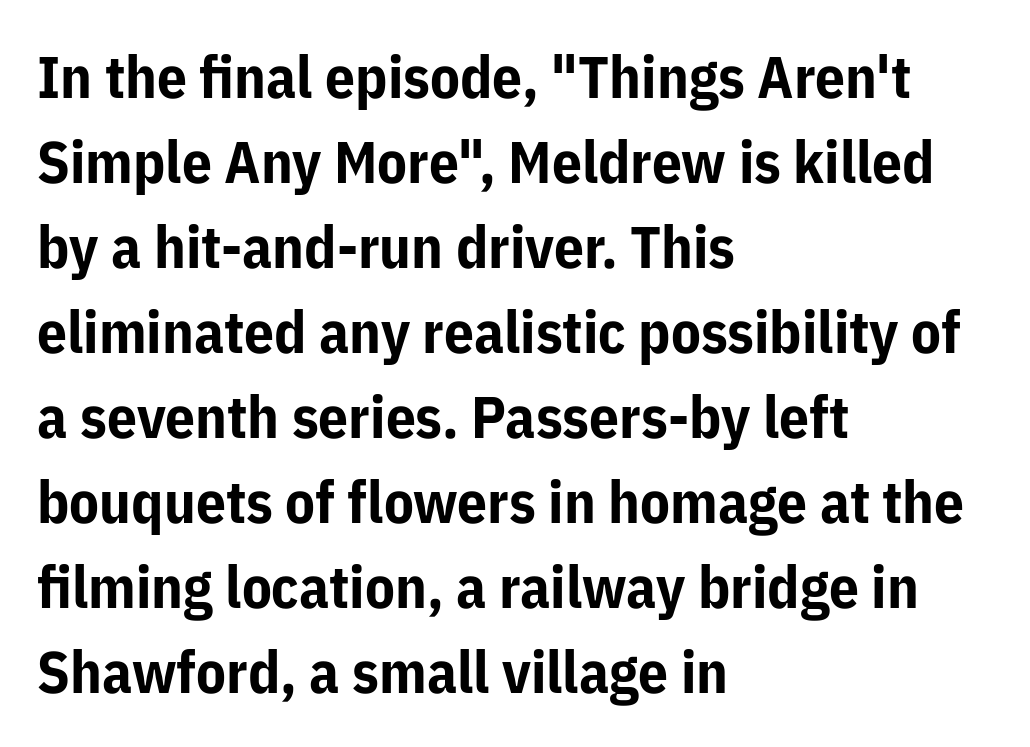
The image shows 59 px bold sans-serif type, upright; set left-aligned, normal line spacing (1.44x), normal letter spacing, not underlined; low stroke contrast and a medium x-height.
